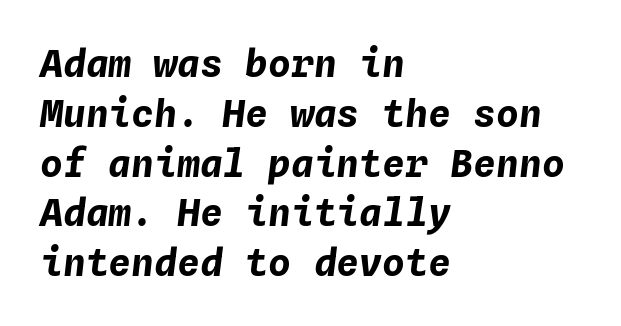
Casual observation: everything's shoved over to the left. The face used here is monospaced, like something from a code editor. Letter spacing: default. Students, observe: this is what conventionally led text looks like.
